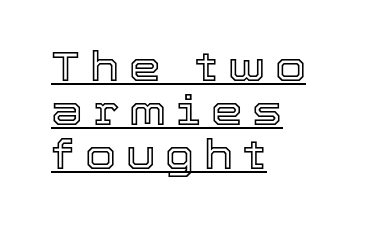
Q: Is the text italic (slanted)? A: No, it is upright.
Q: Is the text underlined? A: Yes.
Q: How is the paragraph aligned? A: Left-aligned.
Q: Is the spacing between letters normal or unusually wide? A: Unusually wide.
Q: Is the spacing between lines tight, normal or loose? A: Tight.
Q: Width (condensed, normal, or wide)? A: Normal.
Q: x-height? A: Medium.
Q: Monospaced? A: No.
